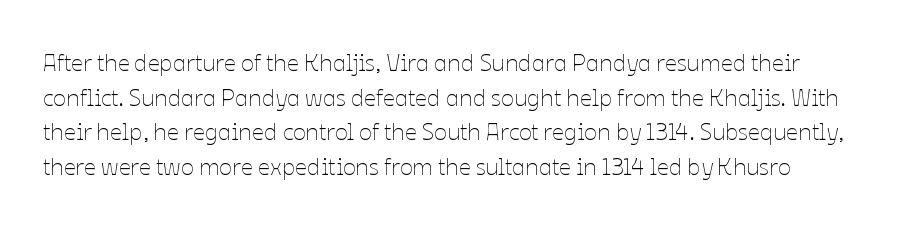
The image shows 24 px text type, upright; set left-aligned, normal line spacing (1.44x), normal letter spacing, not underlined.
